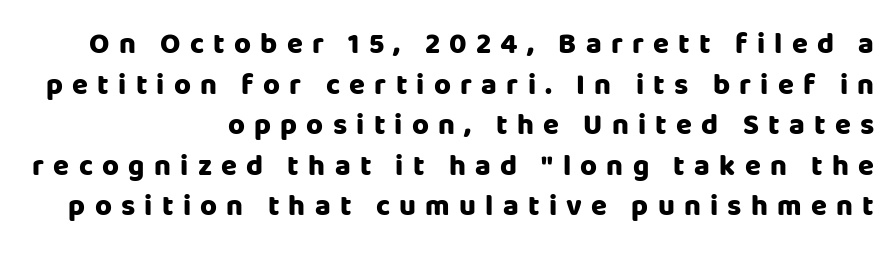
The image shows 29 px heavy sans-serif type, upright; set right-aligned, normal line spacing (1.4x), unusually wide letter spacing (+0.32 em), not underlined; low stroke contrast and a large x-height.
